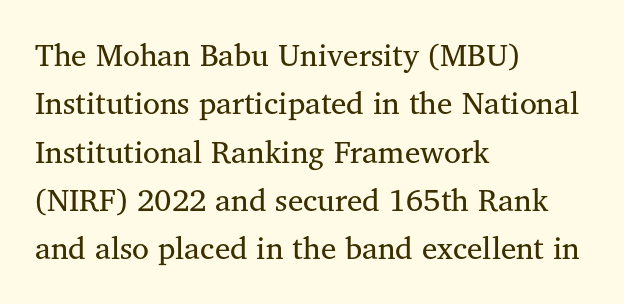
Note the varied advance widths — an 'i' is clearly narrower than an 'm'. The setting favours the left margin, as ordinary paragraphs usually do. The font sits on the lighter half of the weight spectrum, regular included. Ascenders rise straight up at ninety degrees. Examine the stroke ends and you'll spot serifs.
